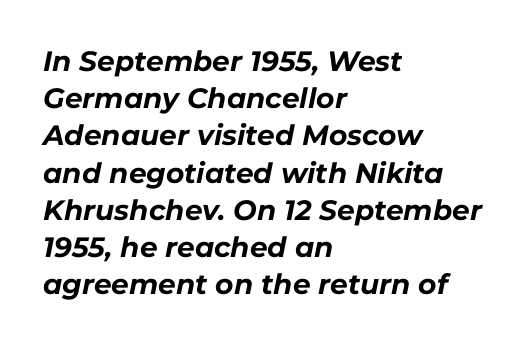
The image shows 28 px bold type, italic (leaning right); set left-aligned, normal line spacing (1.33x), normal letter spacing, not underlined; low stroke contrast and a medium x-height.
